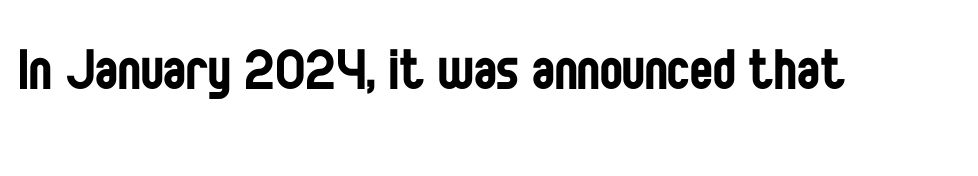
{"serif": "no", "italic": "no", "bold": "no", "weight": "regular", "width": "condensed", "stroke_contrast": "low", "x_height": "large", "monospaced": "no", "underline": "no", "letter_spacing": "normal", "letter_spacing_em": 0.0, "glyph_px": 68}
